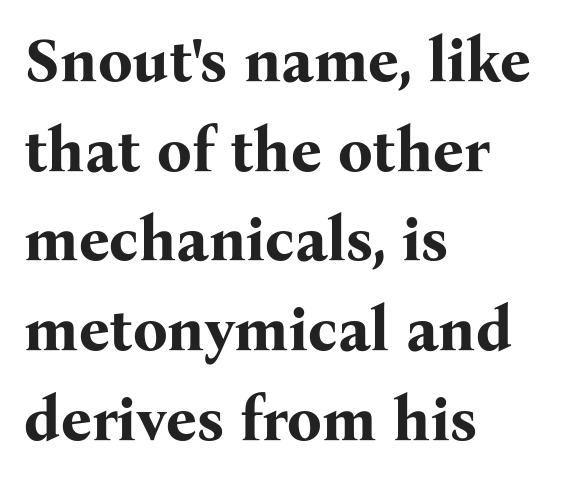
Q: Is the text bold? A: Yes.
Q: Is the text italic (slanted)? A: No, it is upright.
Q: Is the typeface a serif or a sans-serif typeface? A: Serif.
Q: Is the text underlined? A: No.
Q: How is the paragraph aligned? A: Left-aligned.
Q: Is the spacing between letters normal or unusually wide? A: Normal.
Q: Is the spacing between lines tight, normal or loose? A: Normal.
Q: Width (condensed, normal, or wide)? A: Normal.
Q: Stroke contrast? A: Medium.
Q: x-height? A: Medium.
Q: Monospaced? A: No.
